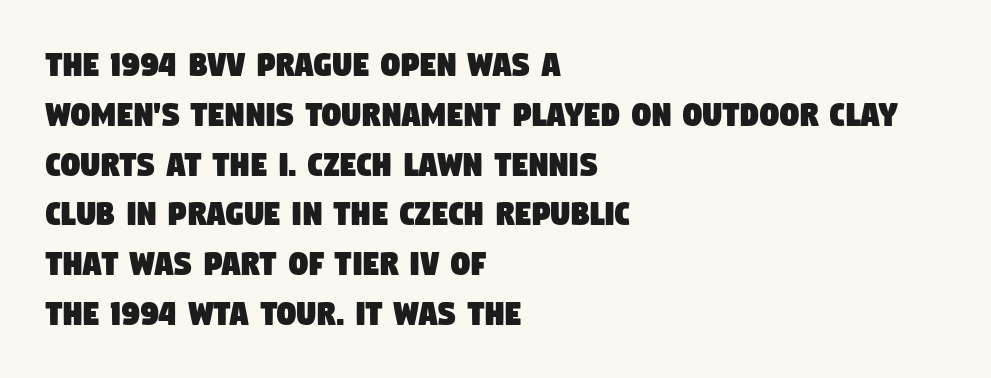
{"serif": "no", "width": "condensed", "stroke_contrast": "low", "x_height": "large", "monospaced": "no", "underline": "no", "align": "left", "line_spacing": "normal", "line_spacing_ratio": 1.31, "letter_spacing": "normal", "letter_spacing_em": 0.0, "glyph_px": 38}
